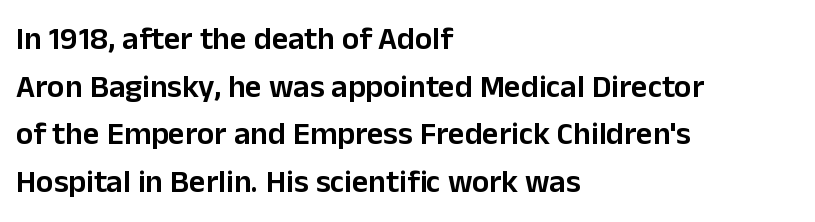
{"serif": "no", "italic": "no", "bold": "semi", "weight": "semibold", "width": "normal", "stroke_contrast": "low", "x_height": "medium", "monospaced": "no", "underline": "no", "align": "left", "line_spacing": "normal", "line_spacing_ratio": 1.49, "letter_spacing": "normal", "letter_spacing_em": 0.0, "glyph_px": 32}
